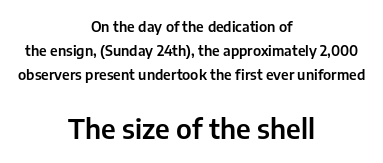
{"italic": "no", "underline": "no", "align": "center", "line_spacing_ratio": 1.73, "letter_spacing": "normal", "letter_spacing_em": 0.0, "larger_block": "second", "size_ratio": 1.93, "glyph_px": 27}
